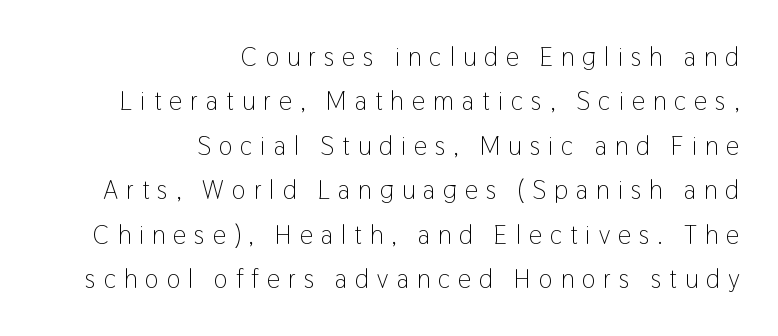
The image shows 26 px text type, upright; set right-aligned, line spacing 1.71x, unusually wide letter spacing (+0.31 em), not underlined.
